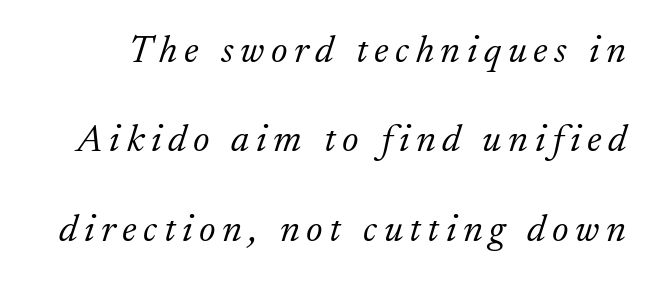
Q: Is the text bold? A: No.
Q: Is the text italic (slanted)? A: Yes, it leans right by about 17 degrees.
Q: Is the typeface a serif or a sans-serif typeface? A: Serif.
Q: Is the text underlined? A: No.
Q: Is the spacing between lines tight, normal or loose? A: Loose.
Q: Width (condensed, normal, or wide)? A: Normal.
Q: Stroke contrast? A: Low.
Q: x-height? A: Small.
Q: Monospaced? A: No.
